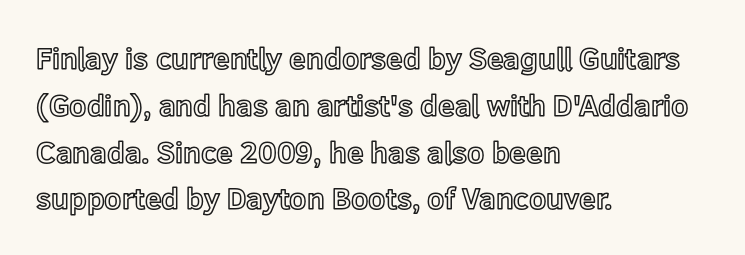
{"italic": "no", "width": "normal", "x_height": "medium", "monospaced": "no", "underline": "no", "align": "left", "line_spacing": "normal", "line_spacing_ratio": 1.56, "letter_spacing": "normal", "letter_spacing_em": 0.0, "glyph_px": 30}
